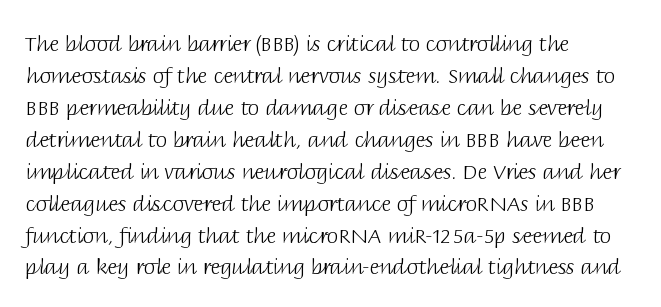
Q: Is the text bold? A: No.
Q: Is the text italic (slanted)? A: No, it is upright.
Q: Is the text underlined? A: No.
Q: How is the paragraph aligned? A: Left-aligned.
Q: Is the spacing between letters normal or unusually wide? A: Normal.
Q: Is the spacing between lines tight, normal or loose? A: Normal.
